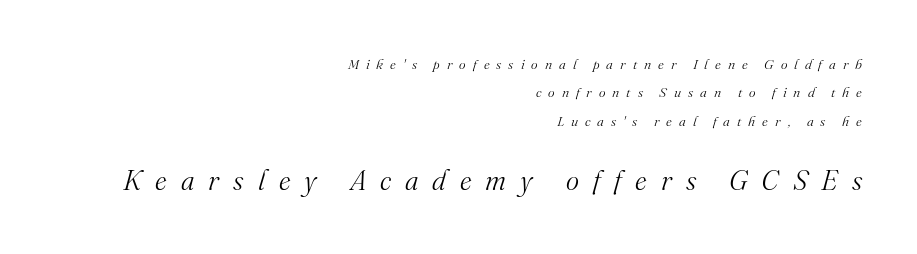
{"serif": "yes", "italic": "yes", "lean": "right", "slant_degrees": 16, "bold": "no", "weight": "light", "width": "normal", "stroke_contrast": "medium", "x_height": "small", "monospaced": "no", "underline": "no", "align": "right", "line_spacing": "loose", "line_spacing_ratio": 2.02, "letter_spacing": "wide", "letter_spacing_em": 0.5, "larger_block": "second", "size_ratio": 2.0, "glyph_px": 28}
